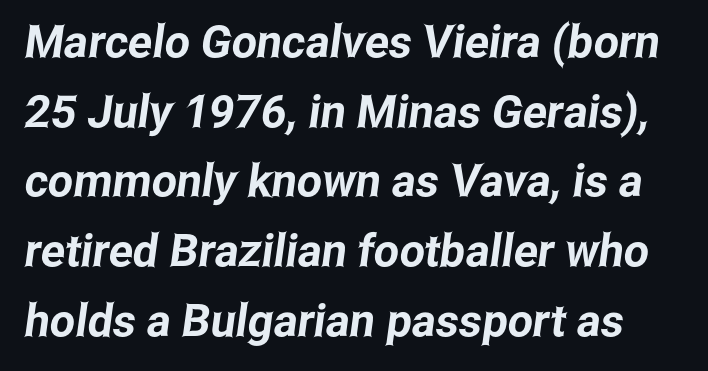
{"serif": "no", "width": "condensed", "stroke_contrast": "low", "x_height": "medium", "monospaced": "no", "underline": "no", "line_spacing": "normal", "line_spacing_ratio": 1.55, "letter_spacing": "normal", "letter_spacing_em": 0.0, "glyph_px": 45}
